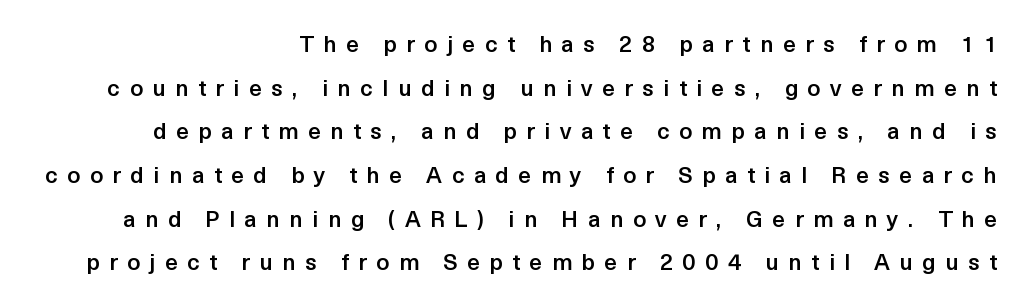
{"italic": "no", "bold": "semi", "underline": "no", "align": "right", "line_spacing": "loose", "line_spacing_ratio": 1.9, "letter_spacing": "wide", "letter_spacing_em": 0.41, "glyph_px": 23}
